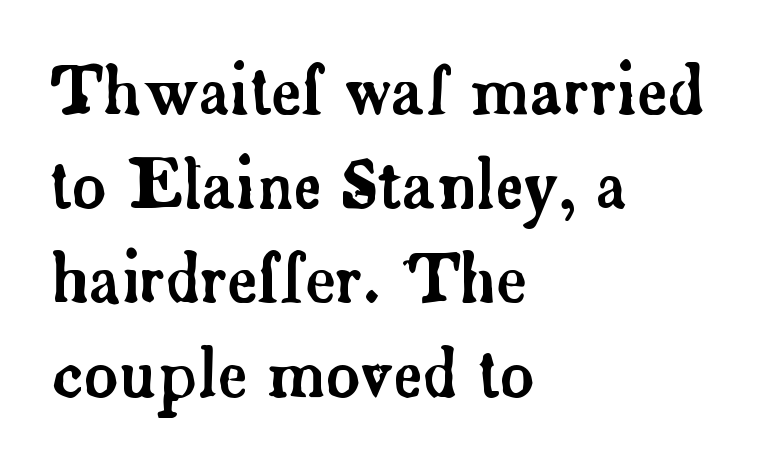
Line beginnings align vertically; line endings do not. Vertical spacing — default. Glyph-to-glyph distance matches everyday printed text. Font category for this specimen: serif.
